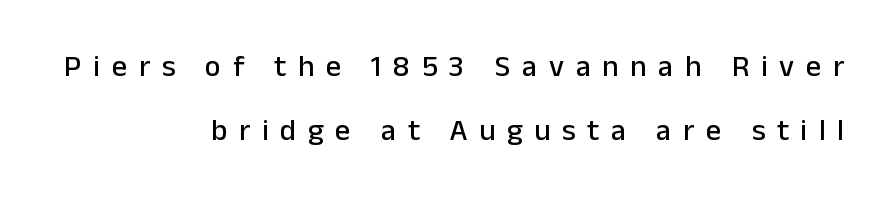
Q: Is the text italic (slanted)? A: No, it is upright.
Q: Is the typeface a serif or a sans-serif typeface? A: Sans-serif.
Q: Is the text underlined? A: No.
Q: How is the paragraph aligned? A: Right-aligned.
Q: Is the spacing between letters normal or unusually wide? A: Unusually wide.
Q: Is the spacing between lines tight, normal or loose? A: Loose.
Q: Width (condensed, normal, or wide)? A: Normal.
Q: Stroke contrast? A: Low.
Q: x-height? A: Medium.
Q: Monospaced? A: No.
